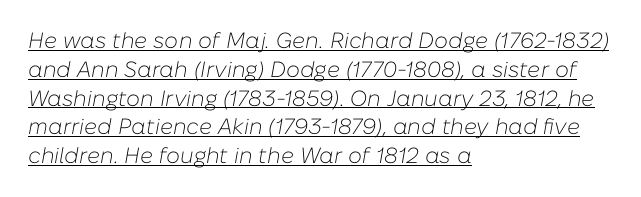
The image shows 22 px text type, italic (leaning right); set left-aligned, normal line spacing (1.31x), normal letter spacing, underlined.
